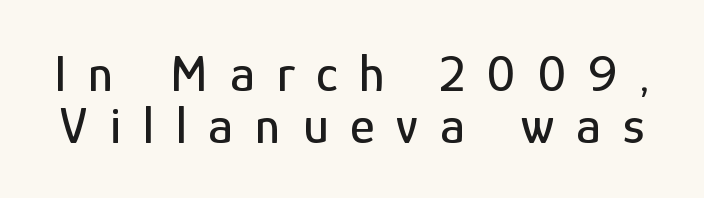
Q: Is the text italic (slanted)? A: No, it is upright.
Q: Is the typeface a serif or a sans-serif typeface? A: Sans-serif.
Q: Is the text underlined? A: No.
Q: Is the spacing between letters normal or unusually wide? A: Unusually wide.
Q: Is the spacing between lines tight, normal or loose? A: Tight.
Q: Width (condensed, normal, or wide)? A: Condensed.
Q: Stroke contrast? A: Low.
Q: x-height? A: Medium.
Q: Monospaced? A: No.
